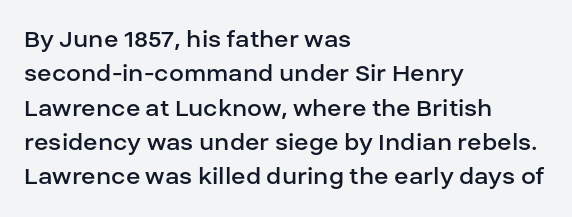
{"italic": "no", "bold": "no", "underline": "no", "align": "left", "line_spacing": "normal", "line_spacing_ratio": 1.27, "letter_spacing": "normal", "letter_spacing_em": 0.0, "glyph_px": 27}
